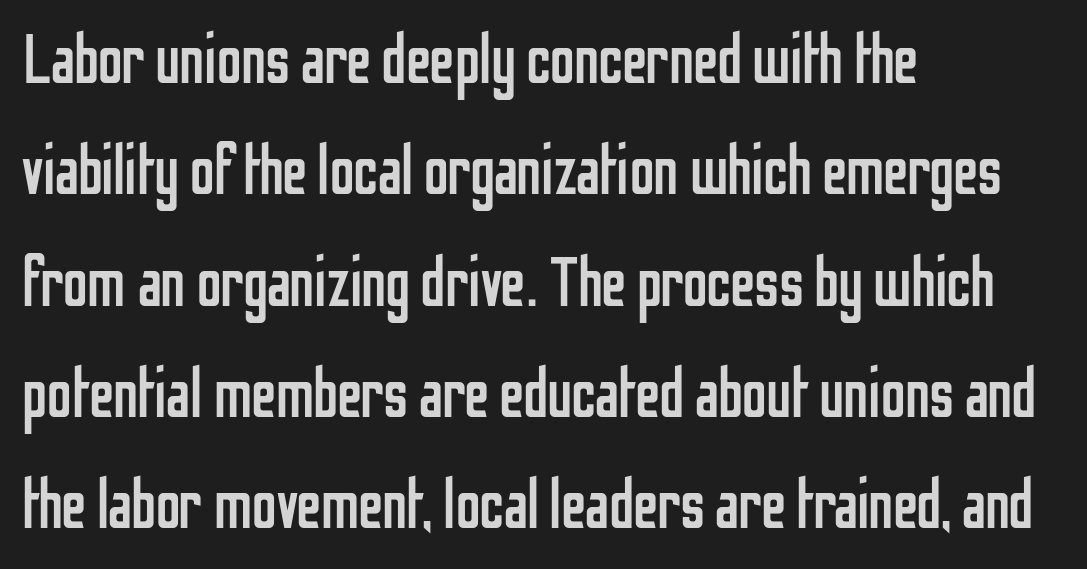
{"serif": "no", "italic": "no", "bold": "no", "weight": "regular", "width": "condensed", "stroke_contrast": "low", "x_height": "medium", "monospaced": "no", "underline": "no", "align": "left", "line_spacing": "normal", "line_spacing_ratio": 1.59, "letter_spacing": "normal", "letter_spacing_em": 0.0, "glyph_px": 70}
